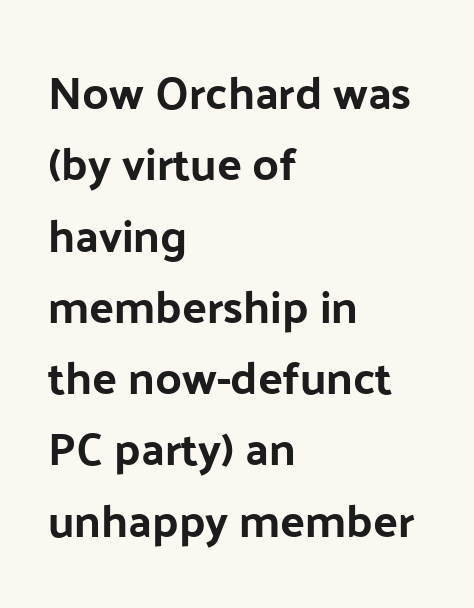
{"serif": "no", "italic": "no", "width": "normal", "stroke_contrast": "low", "x_height": "medium", "monospaced": "no", "underline": "no", "align": "left", "line_spacing": "normal", "line_spacing_ratio": 1.55, "letter_spacing": "normal", "letter_spacing_em": 0.0, "glyph_px": 46}
